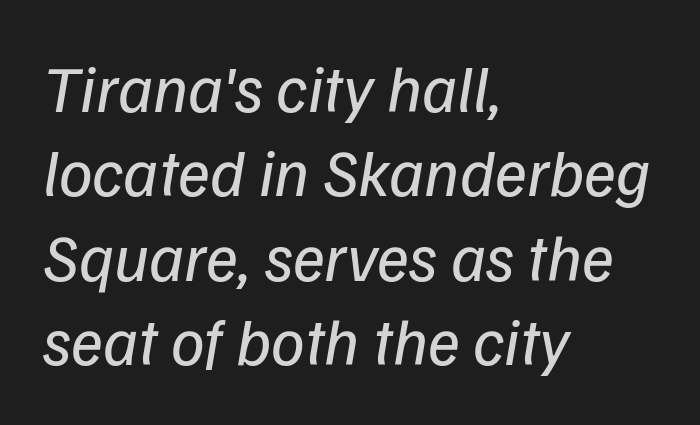
{"italic": "yes", "lean": "right", "slant_degrees": 9, "bold": "no", "weight": "regular", "width": "normal", "stroke_contrast": "low", "x_height": "medium", "monospaced": "no", "underline": "no", "align": "left", "line_spacing": "normal", "line_spacing_ratio": 1.26, "letter_spacing": "normal", "letter_spacing_em": 0.0, "glyph_px": 67}
